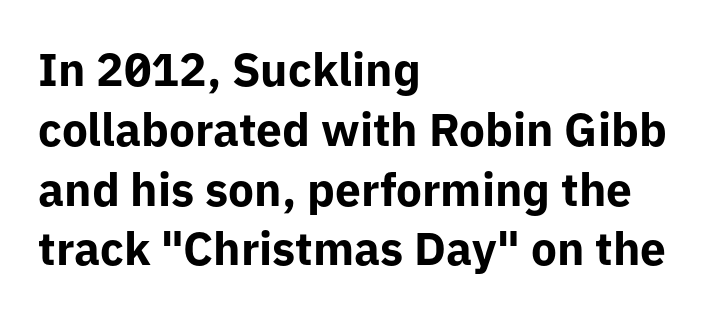
Is the letter spacing exaggerated? No — it looks like the ordinary default. Reading down the block, your eye returns to a fixed left position each line. Proportional: the letters do not fall into vertical columns. A typesetter would call this leading conventional body-copy spacing. The characters display no serif detailing; their extremities are plain.
